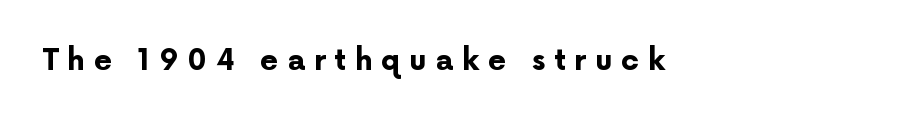
{"serif": "no", "italic": "no", "bold": "yes", "weight": "bold", "width": "normal", "stroke_contrast": "low", "x_height": "medium", "monospaced": "no", "underline": "no", "align": "left", "letter_spacing": "wide", "letter_spacing_em": 0.3, "glyph_px": 29}
